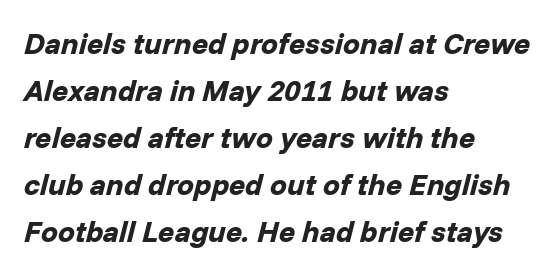
Q: Is the text bold? A: Yes.
Q: Is the text italic (slanted)? A: Yes, it leans right by about 14 degrees.
Q: Is the text underlined? A: No.
Q: How is the paragraph aligned? A: Left-aligned.
Q: Is the spacing between letters normal or unusually wide? A: Normal.
Q: Is the spacing between lines tight, normal or loose? A: Normal.
Q: Width (condensed, normal, or wide)? A: Normal.
Q: Stroke contrast? A: Low.
Q: x-height? A: Medium.
Q: Monospaced? A: No.
